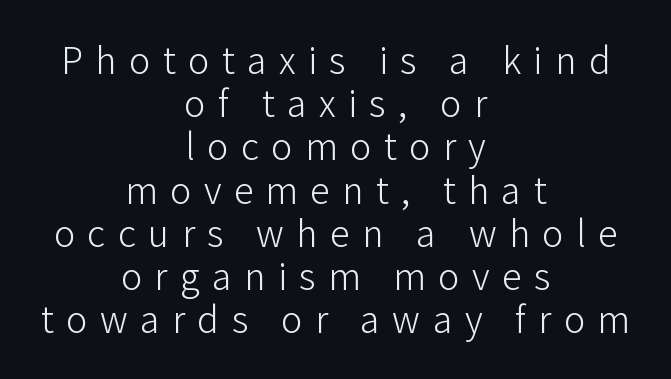
Q: Is the text bold? A: No.
Q: Is the text italic (slanted)? A: No, it is upright.
Q: Is the typeface a serif or a sans-serif typeface? A: Sans-serif.
Q: Is the text underlined? A: No.
Q: How is the paragraph aligned? A: Centered.
Q: Is the spacing between letters normal or unusually wide? A: Unusually wide.
Q: Is the spacing between lines tight, normal or loose? A: Tight.
Q: Width (condensed, normal, or wide)? A: Normal.
Q: Stroke contrast? A: Low.
Q: x-height? A: Medium.
Q: Monospaced? A: No.
